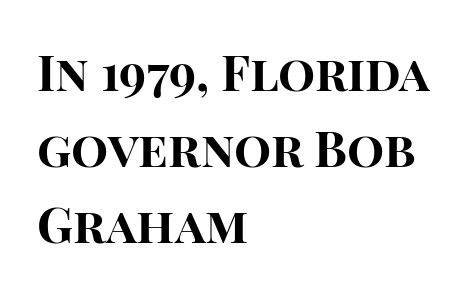
{"serif": "no", "italic": "no", "bold": "yes", "weight": "bold", "width": "normal", "stroke_contrast": "high", "x_height": "large", "monospaced": "no", "underline": "no", "align": "left", "line_spacing": "normal", "line_spacing_ratio": 1.55, "letter_spacing": "normal", "letter_spacing_em": 0.0, "glyph_px": 49}
